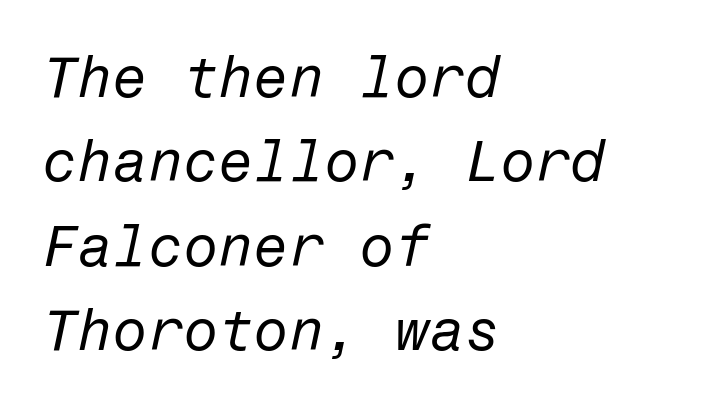
{"italic": "yes", "lean": "right", "slant_degrees": 12, "bold": "no", "weight": "regular", "width": "normal", "stroke_contrast": "low", "x_height": "medium", "underline": "no", "align": "left", "line_spacing": "normal", "line_spacing_ratio": 1.48, "letter_spacing": "normal", "letter_spacing_em": 0.0, "glyph_px": 57}
